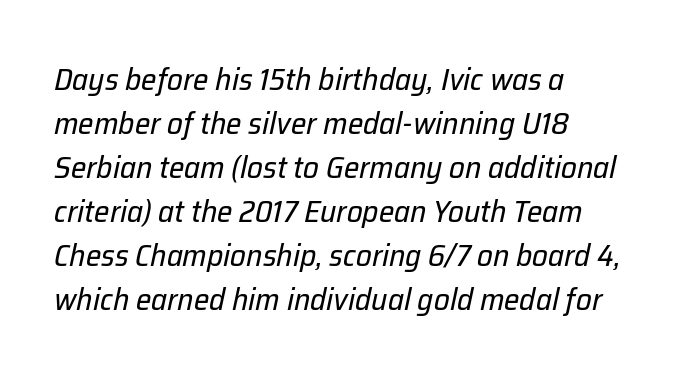
{"italic": "yes", "lean": "right", "slant_degrees": 12, "bold": "no", "weight": "regular", "width": "normal", "stroke_contrast": "low", "x_height": "medium", "monospaced": "no", "underline": "no", "align": "left", "line_spacing": "normal", "line_spacing_ratio": 1.42, "letter_spacing": "normal", "letter_spacing_em": 0.0, "glyph_px": 31}
